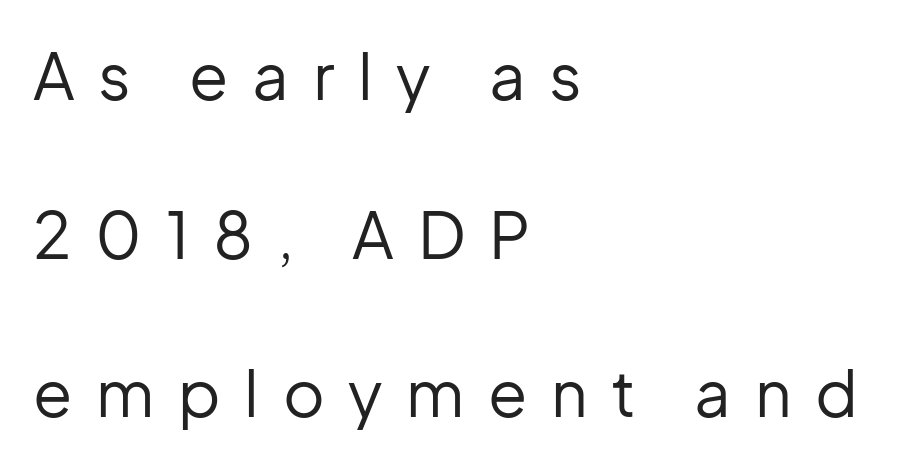
The image shows 64 px regular-weight sans-serif type, upright; set left-aligned, loose line spacing (2.48x), unusually wide letter spacing (+0.37 em), not underlined; low stroke contrast and a medium x-height.
